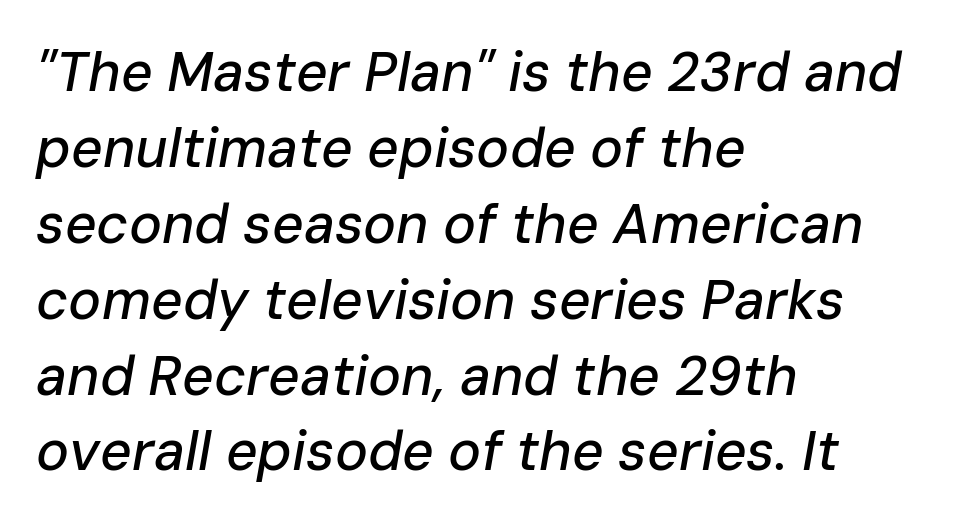
{"italic": "yes", "lean": "right", "slant_degrees": 10, "width": "normal", "stroke_contrast": "low", "x_height": "medium", "monospaced": "no", "underline": "no", "align": "left", "line_spacing": "normal", "line_spacing_ratio": 1.38, "letter_spacing": "normal", "letter_spacing_em": 0.0, "glyph_px": 55}
